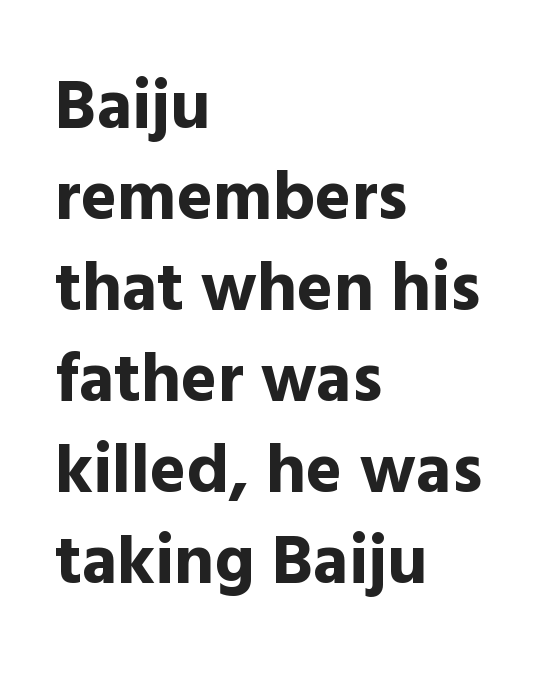
{"serif": "no", "italic": "no", "bold": "yes", "weight": "bold", "width": "normal", "x_height": "medium", "monospaced": "no", "underline": "no", "align": "left", "line_spacing": "normal", "line_spacing_ratio": 1.32, "letter_spacing": "normal", "letter_spacing_em": 0.0, "glyph_px": 69}
